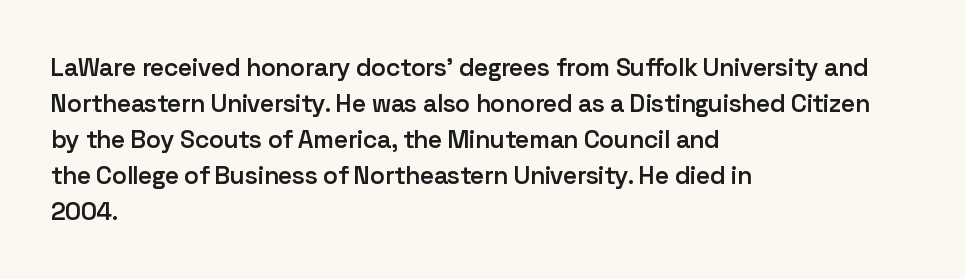
No italicization has been applied; the sample stays upright. How heavy is the stroke? Medium-heavy — a semibold, shy of bold. Default kerning and tracking; the words read as compact shapes. In CSS terms this would be text-align: left. Line spacing here is normal. The specimen omits any rule beneath the text block's lines.
